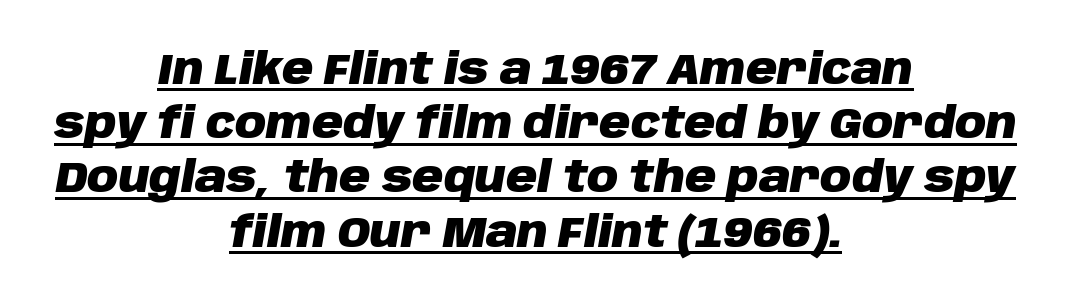
{"italic": "yes", "lean": "right", "slant_degrees": 10, "bold": "yes", "weight": "heavy", "width": "normal", "stroke_contrast": "low", "x_height": "large", "monospaced": "no", "underline": "yes", "align": "center", "line_spacing": "normal", "line_spacing_ratio": 1.26, "letter_spacing": "normal", "letter_spacing_em": 0.0, "glyph_px": 43}
